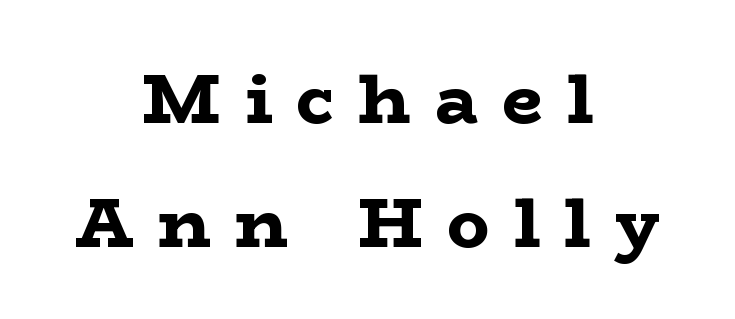
{"serif": "yes", "italic": "no", "bold": "yes", "weight": "bold", "width": "wide", "stroke_contrast": "low", "x_height": "medium", "monospaced": "no", "underline": "no", "align": "center", "line_spacing_ratio": 1.74, "letter_spacing": "wide", "letter_spacing_em": 0.34, "glyph_px": 71}
